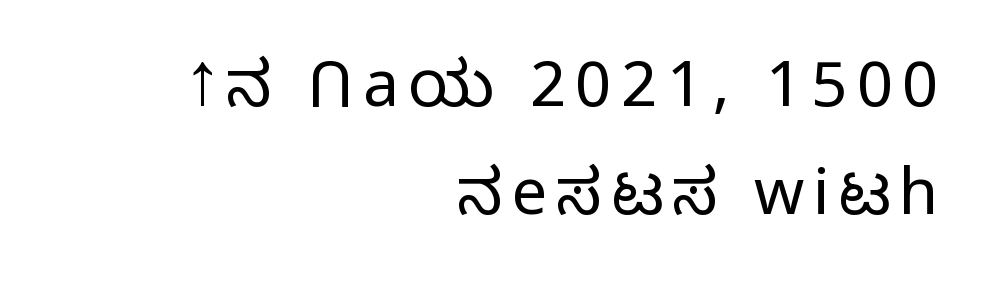
Q: Is the text bold? A: No.
Q: Is the text italic (slanted)? A: No, it is upright.
Q: Is the typeface a serif or a sans-serif typeface? A: Sans-serif.
Q: Is the text underlined? A: No.
Q: How is the paragraph aligned? A: Right-aligned.
Q: Is the spacing between lines tight, normal or loose? A: Normal.
Q: Width (condensed, normal, or wide)? A: Normal.
Q: Stroke contrast? A: Low.
Q: x-height? A: Medium.
Q: Monospaced? A: No.
